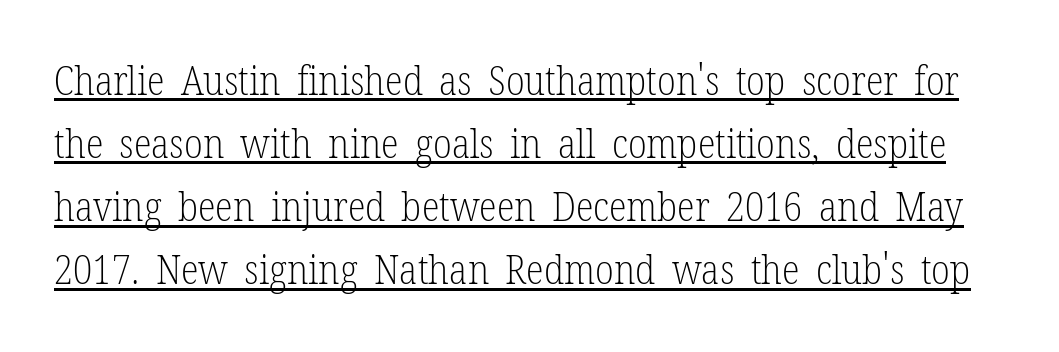
{"serif": "yes", "italic": "no", "bold": "no", "weight": "light", "width": "condensed", "stroke_contrast": "low", "x_height": "medium", "monospaced": "no", "underline": "yes", "line_spacing": "normal", "line_spacing_ratio": 1.54, "letter_spacing": "normal", "letter_spacing_em": 0.0, "glyph_px": 41}
